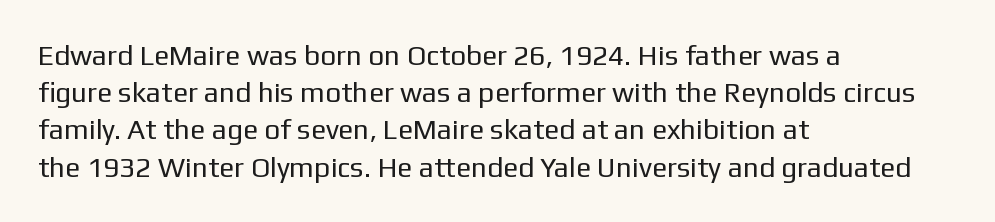
Descender tails drop into unmarked territory. Check where the strokes stop: nothing finishes them off — pure sans. Think of a printed novel: that variable character pitch is what you see here. The typography opts for an upright posture over an oblique one.
